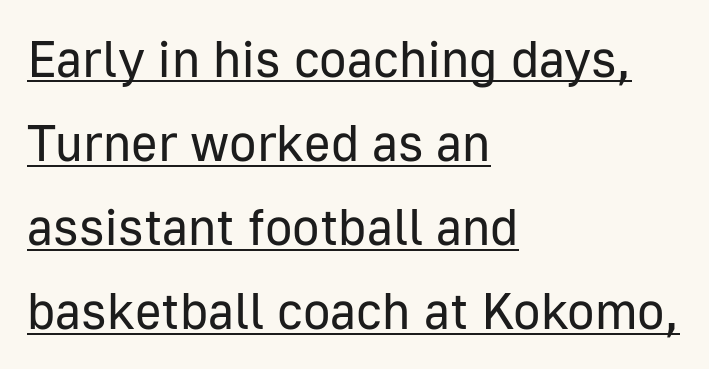
The image shows 51 px regular-weight sans-serif type, upright; set left-aligned, normal line spacing (1.65x), normal letter spacing, underlined; low stroke contrast and a medium x-height.
